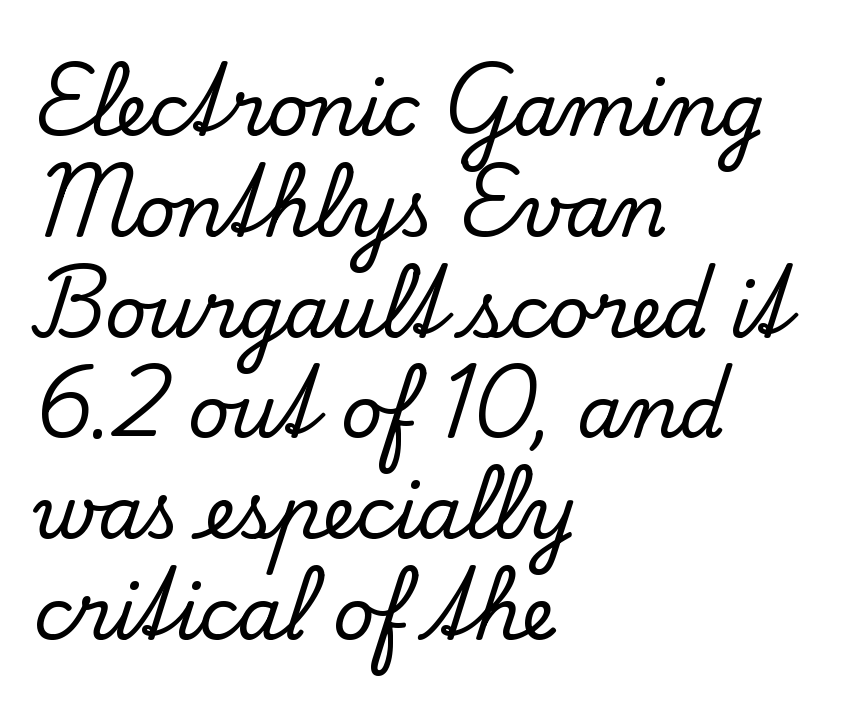
{"serif": "yes", "width": "normal", "stroke_contrast": "low", "x_height": "small", "monospaced": "no", "underline": "no", "align": "left", "line_spacing": "normal", "line_spacing_ratio": 1.4, "letter_spacing": "normal", "letter_spacing_em": 0.0, "glyph_px": 72}
